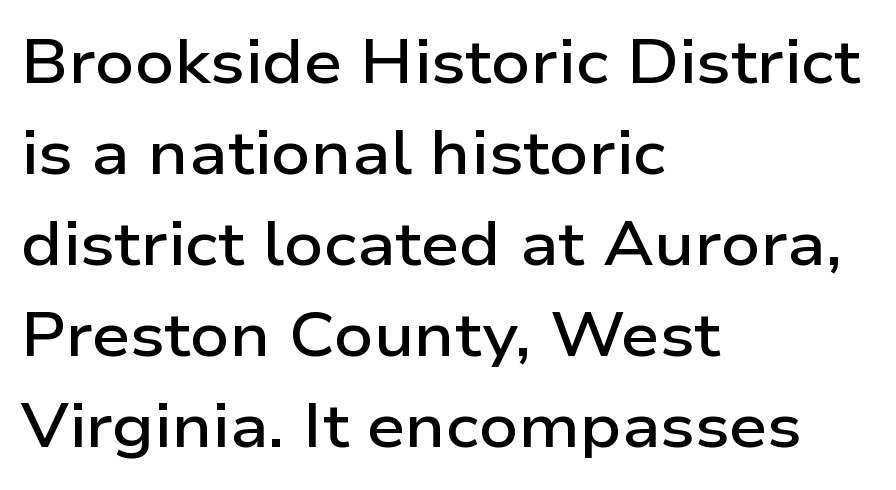
Line starts are locked; line ends wander. Compared with typical paragraphs, the rows here are spaced about the same. Serif or sans? Sans — the stroke terminals are bare. Upright lettering throughout. Compared with an ordinary text face, these strokes are moderately heavier — a semibold. The strip under each line holds only bare page.
